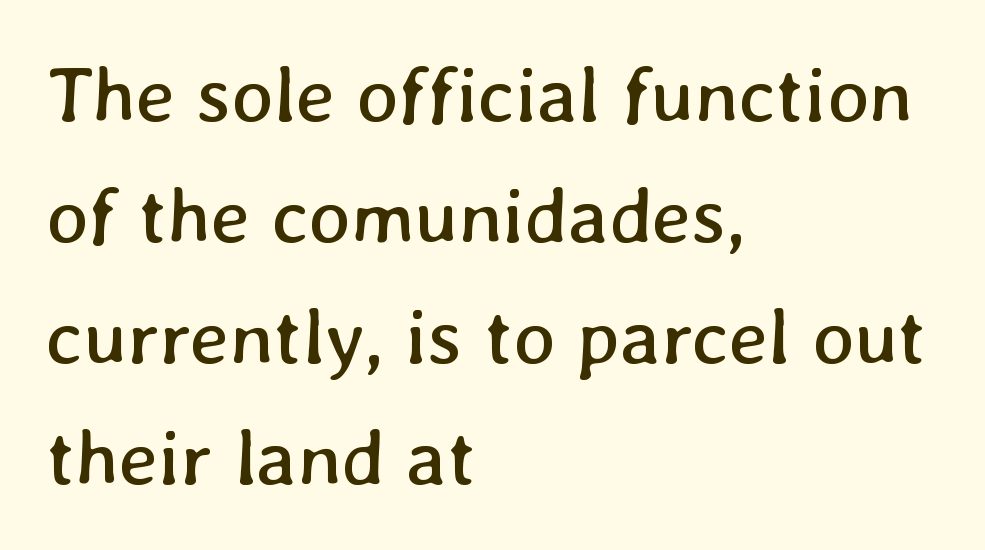
{"bold": "no", "weight": "regular", "width": "normal", "stroke_contrast": "low", "x_height": "medium", "monospaced": "no", "underline": "no", "align": "left", "line_spacing": "normal", "line_spacing_ratio": 1.53, "letter_spacing": "normal", "letter_spacing_em": 0.0, "glyph_px": 79}
